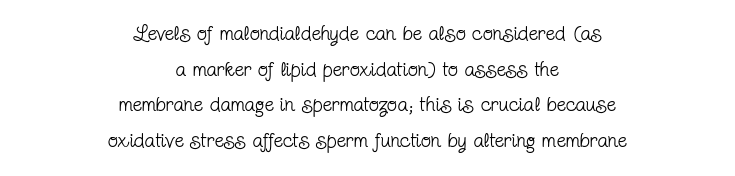
The image shows 21 px text type, upright; set centered, normal line spacing (1.7x), normal letter spacing, not underlined.
